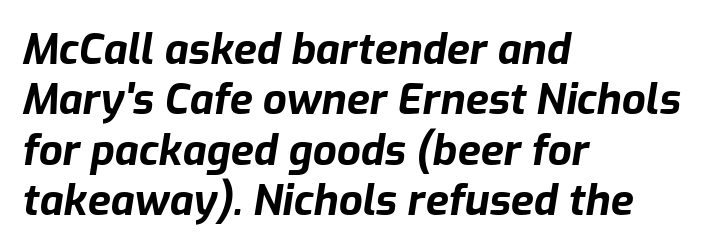
The image shows 42 px bold type, italic (leaning right); set left-aligned, line spacing 1.2x, normal letter spacing, not underlined; low stroke contrast and a medium x-height.
